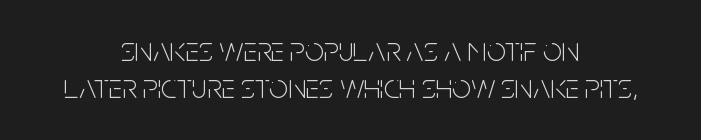
Q: Is the text bold? A: No.
Q: Is the text italic (slanted)? A: No, it is upright.
Q: Is the typeface a serif or a sans-serif typeface? A: Sans-serif.
Q: Is the text underlined? A: No.
Q: How is the paragraph aligned? A: Centered.
Q: Is the spacing between letters normal or unusually wide? A: Normal.
Q: Is the spacing between lines tight, normal or loose? A: Tight.
Q: Width (condensed, normal, or wide)? A: Condensed.
Q: Stroke contrast? A: Low.
Q: x-height? A: Large.
Q: Monospaced? A: No.
